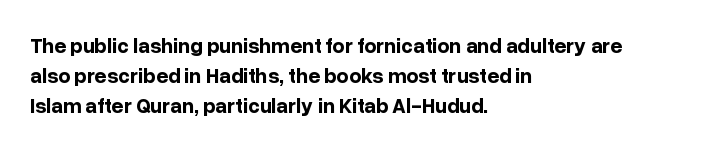
The image shows 21 px bold type, upright; set left-aligned, normal line spacing (1.42x), normal letter spacing, not underlined.
